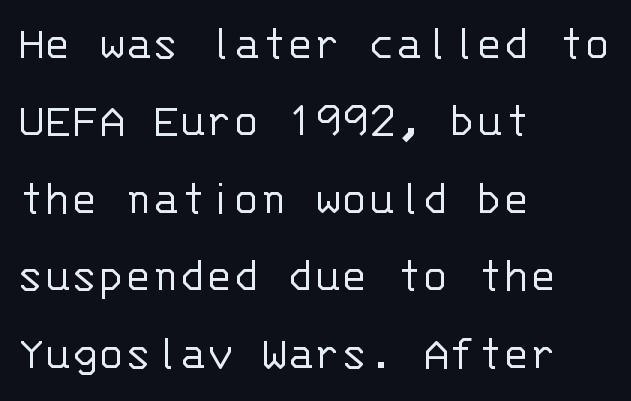
{"serif": "no", "italic": "no", "bold": "no", "weight": "light", "width": "normal", "stroke_contrast": "low", "x_height": "large", "monospaced": "yes", "underline": "no", "align": "left", "line_spacing": "normal", "line_spacing_ratio": 1.55, "letter_spacing": "normal", "letter_spacing_em": 0.0, "glyph_px": 50}
